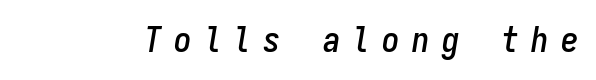
The axis of the letterforms is tilted away from vertical. The area under the type is left untouched. The rendering inserts visible extra space after every character. Fixed-width glyphs throughout — classic coding-font behaviour.
